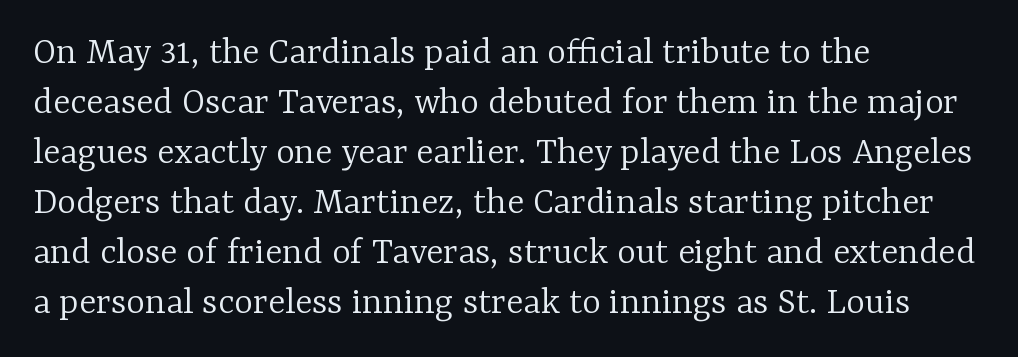
The image shows 40 px light serif type, upright; set left-aligned, normal line spacing (1.25x), normal letter spacing, not underlined; low stroke contrast and a medium x-height.
